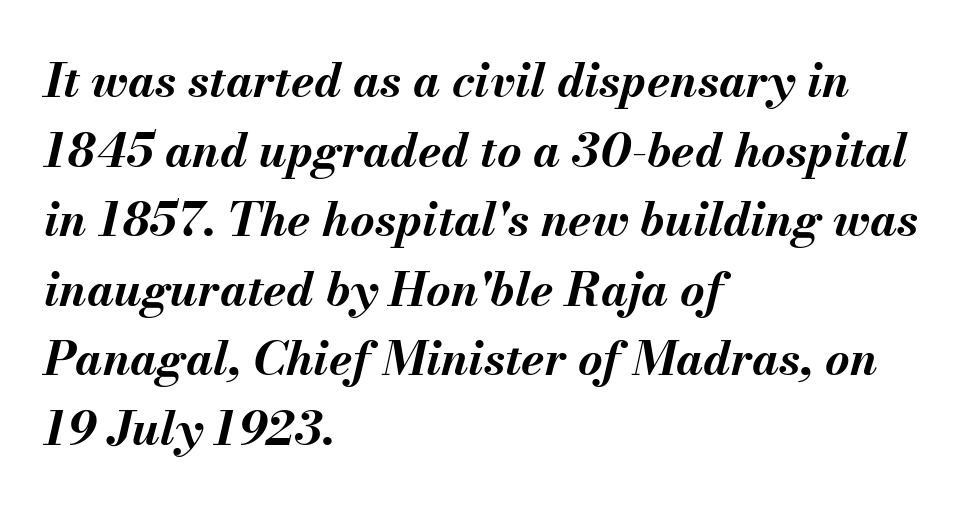
The passage shown is emphatically bold. Compared with a centered layout, this one pins lines to the left instead. The space directly below the letters is spotless. Compared with typical paragraphs, the rows here are spaced about the same.
